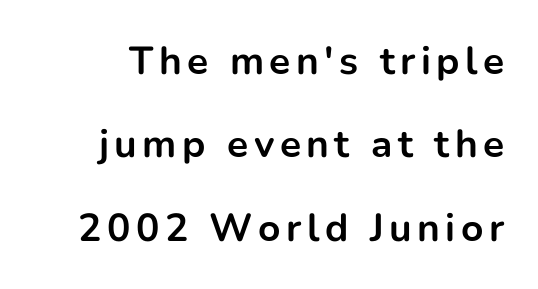
Q: Is the text bold? A: Yes.
Q: Is the text italic (slanted)? A: No, it is upright.
Q: Is the typeface a serif or a sans-serif typeface? A: Sans-serif.
Q: Is the text underlined? A: No.
Q: Is the spacing between lines tight, normal or loose? A: Loose.
Q: Width (condensed, normal, or wide)? A: Normal.
Q: Stroke contrast? A: Low.
Q: x-height? A: Medium.
Q: Monospaced? A: No.
